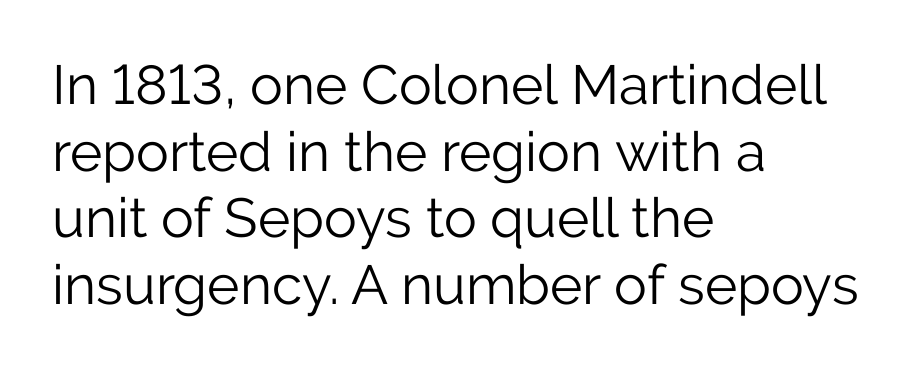
When letters stand straight like this, we call the style roman or upright. Grotesque or geometric, the face here clearly has no serifs. Vertical stems look standard width or narrower in stroke. The rendering uses natural spacing where letterforms have individual widths. Unmarked baselines from the first word to the last. Nothing unusual about the tracking: characters are spaced as the font intends.
